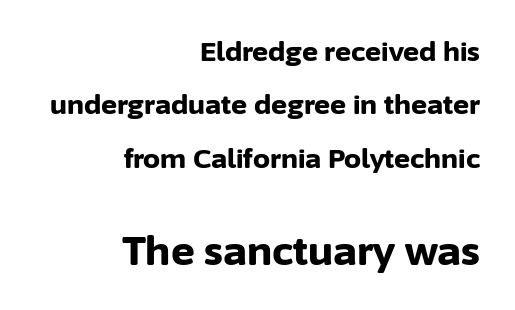
The image shows 40 px bold sans-serif type, upright; set right-aligned, loose line spacing (1.98x), normal letter spacing, not underlined; the second (bottom) block is 1.48x larger; low stroke contrast and a medium x-height.
